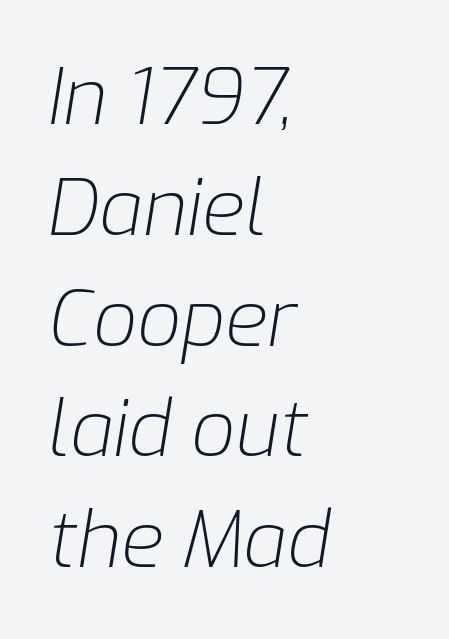
Check the space under the baseline: it is left empty. How are the letters spaced? Ordinarily, with no added tracking. No extra ink here — the face is not bold. Normally led — the rows are evenly, conventionally spaced.
